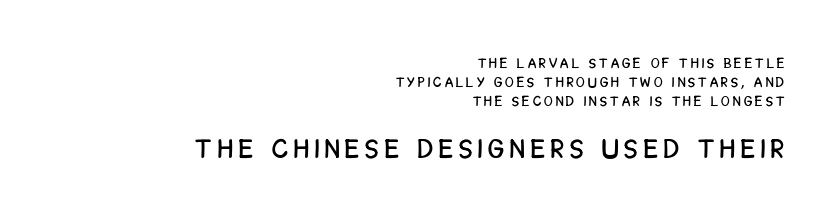
{"italic": "no", "underline": "no", "align": "right", "line_spacing": "normal", "line_spacing_ratio": 1.37, "letter_spacing": "wide", "letter_spacing_em": 0.23, "larger_block": "second", "size_ratio": 1.93, "glyph_px": 27}
